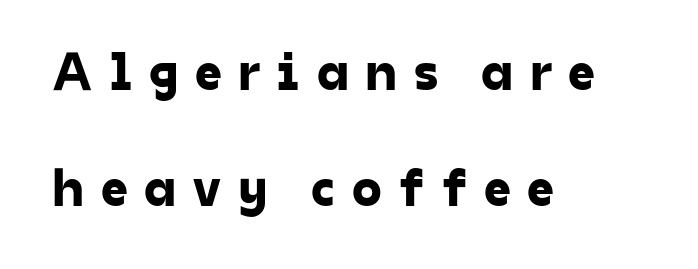
{"serif": "no", "width": "normal", "stroke_contrast": "low", "x_height": "medium", "monospaced": "no", "underline": "no", "align": "left", "line_spacing": "loose", "line_spacing_ratio": 2.14, "letter_spacing": "wide", "letter_spacing_em": 0.3, "glyph_px": 54}
